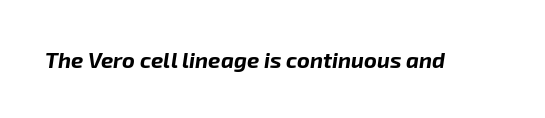
{"italic": "yes", "lean": "right", "slant_degrees": 8, "bold": "yes", "underline": "no", "letter_spacing": "normal", "letter_spacing_em": 0.0, "glyph_px": 22}
